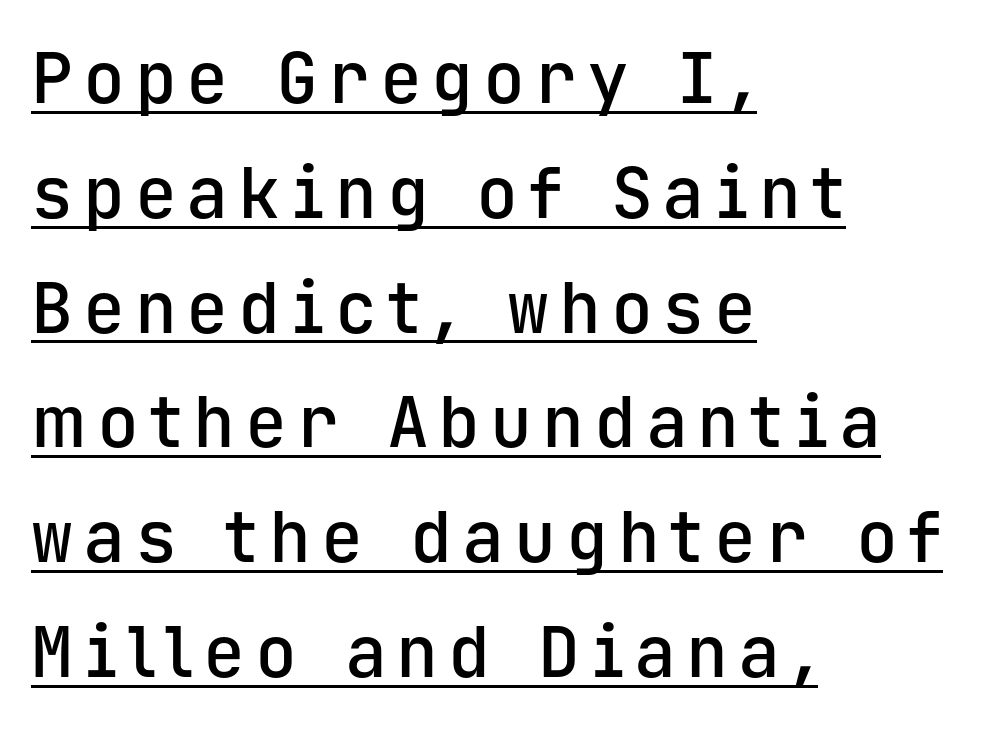
Q: Is the text bold? A: Semi-bold.
Q: Is the text italic (slanted)? A: No, it is upright.
Q: Is the typeface a serif or a sans-serif typeface? A: Sans-serif.
Q: Is the text underlined? A: Yes.
Q: How is the paragraph aligned? A: Left-aligned.
Q: Is the spacing between lines tight, normal or loose? A: Normal.
Q: Width (condensed, normal, or wide)? A: Normal.
Q: Stroke contrast? A: Low.
Q: x-height? A: Medium.
Q: Monospaced? A: Yes.
